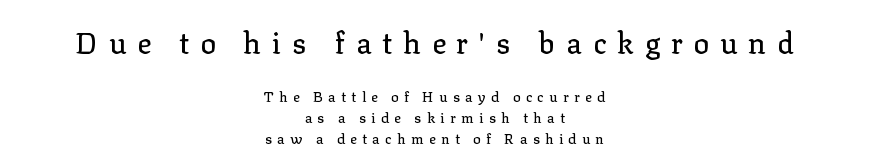
{"serif": "yes", "italic": "no", "width": "normal", "stroke_contrast": "low", "x_height": "medium", "monospaced": "no", "underline": "no", "align": "center", "line_spacing": "normal", "line_spacing_ratio": 1.5, "letter_spacing": "wide", "letter_spacing_em": 0.38, "larger_block": "first", "size_ratio": 2.07, "glyph_px": 29}
